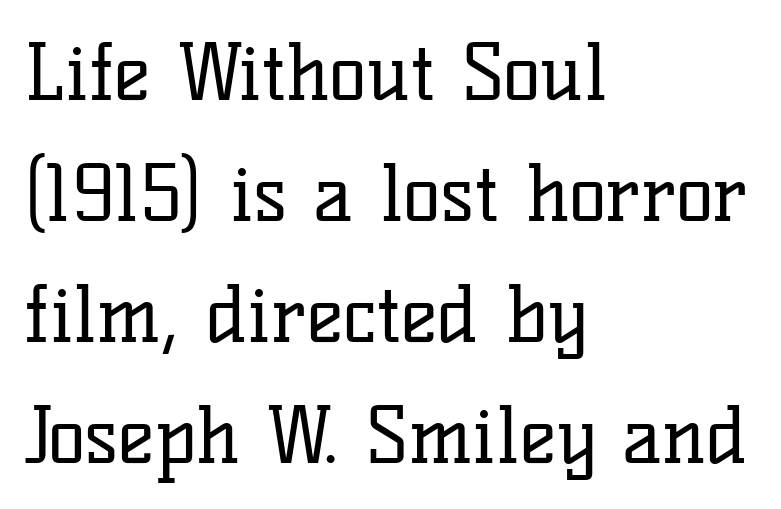
Alignment: flush left. No word sits above an underline. If you drew a line through each stem, it would be perfectly vertical. The letters advance in unequal steps, a hallmark of proportional type. This sample uses plain, unmodified letter spacing.
